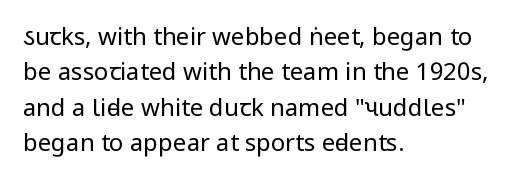
{"italic": "no", "bold": "no", "underline": "no", "align": "left", "line_spacing": "normal", "line_spacing_ratio": 1.47, "letter_spacing": "normal", "letter_spacing_em": 0.0, "glyph_px": 24}
